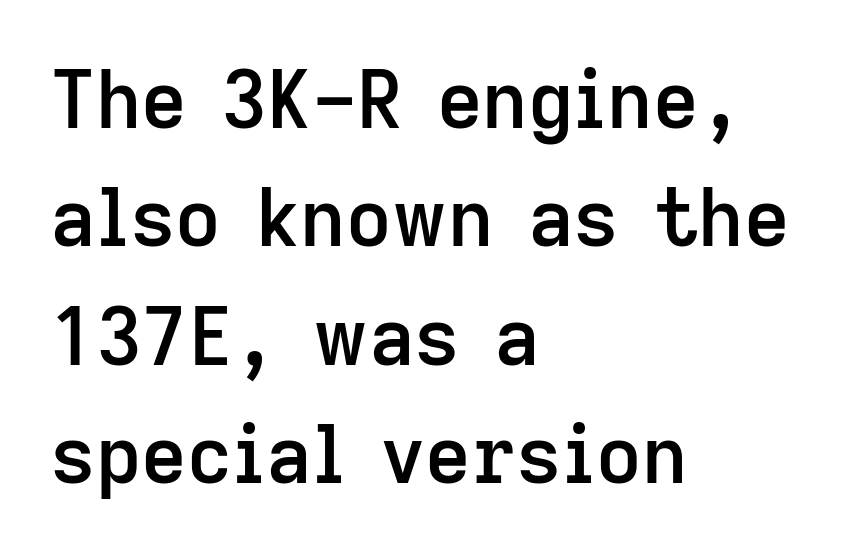
Each line starts at the same left margin while the right side varies. Set as a demibold, roughly 600 on the weight scale. Observe the absence of serifs on each vertical stroke in this sample. This rendering leaves character spacing at its baseline value. Check the space under the baseline: it is left empty.
